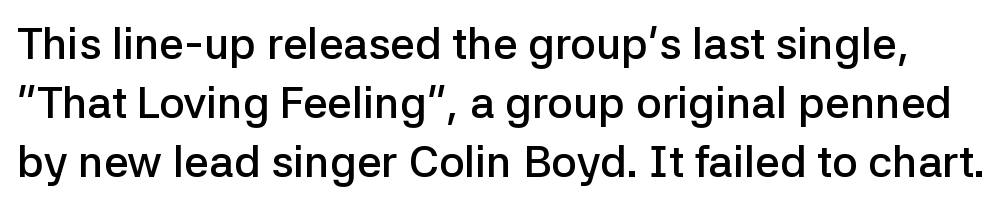
The image shows 44 px semibold sans-serif type, upright; set normal line spacing (1.34x), normal letter spacing, not underlined; low stroke contrast and a medium x-height.
